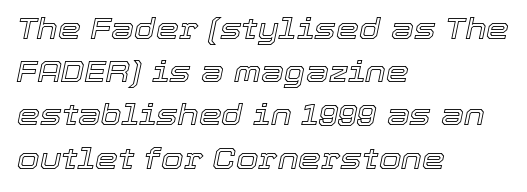
{"italic": "yes", "lean": "right", "slant_degrees": 12, "width": "normal", "x_height": "medium", "monospaced": "no", "underline": "no", "align": "left", "line_spacing": "normal", "line_spacing_ratio": 1.49, "letter_spacing": "normal", "letter_spacing_em": 0.0, "glyph_px": 29}
